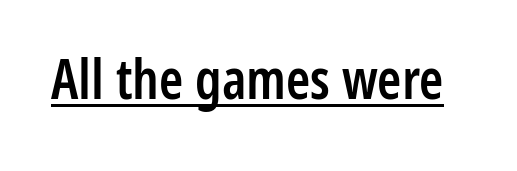
The image shows 55 px semibold, condensed sans-serif type, upright; set normal letter spacing, underlined; low stroke contrast and a medium x-height.
